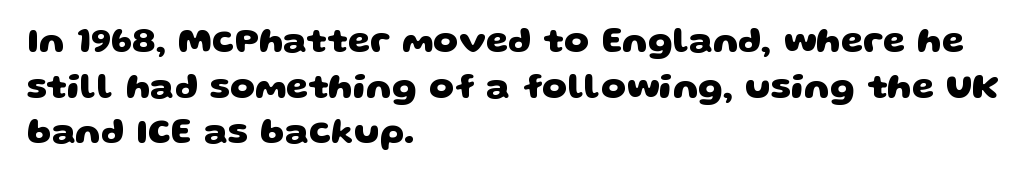
The image shows 36 px heavy, wide sans-serif type; set left-aligned, normal line spacing (1.27x), normal letter spacing, not underlined; low stroke contrast and a large x-height.
